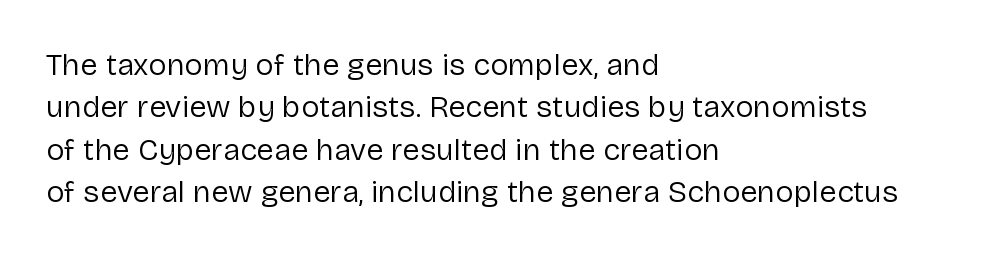
The image shows 31 px regular-weight sans-serif type, upright; set left-aligned, normal line spacing (1.37x), normal letter spacing, not underlined; low stroke contrast and a medium x-height.
